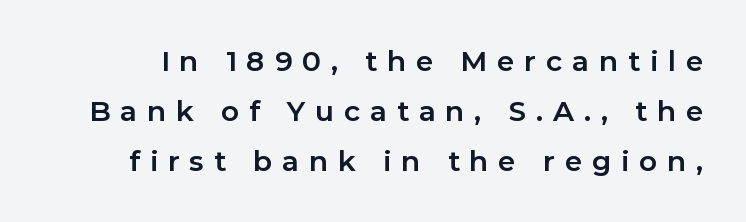
{"serif": "no", "italic": "no", "bold": "yes", "weight": "bold", "width": "normal", "stroke_contrast": "low", "x_height": "medium", "monospaced": "no", "underline": "no", "line_spacing_ratio": 1.78, "letter_spacing": "wide", "letter_spacing_em": 0.35, "glyph_px": 28}
